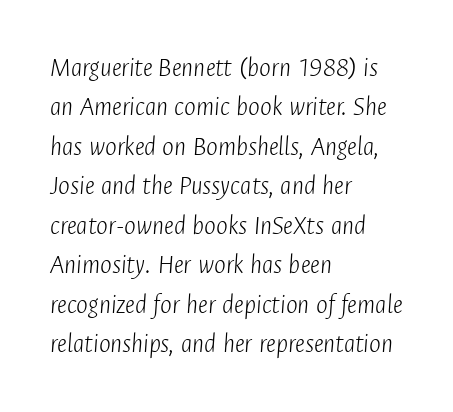
Do the characters align in a grid? No, the font is proportional. The font sits on the lighter half of the weight spectrum, regular included. This sample keeps an unexceptional amount of space between lines. Bare-footed words on every line. Casual observation: everything's shoved over to the left. Slanted lettering throughout.
